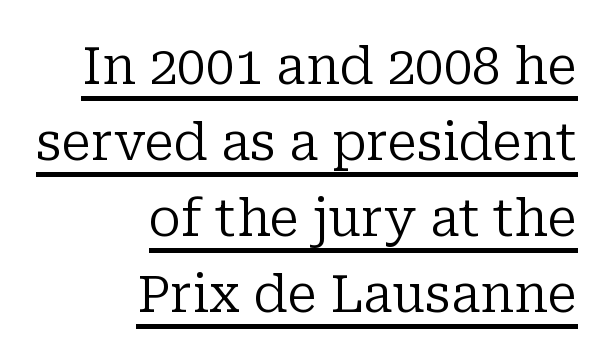
{"serif": "yes", "italic": "no", "bold": "no", "weight": "regular", "width": "normal", "stroke_contrast": "low", "x_height": "medium", "monospaced": "no", "underline": "yes", "align": "right", "line_spacing": "normal", "line_spacing_ratio": 1.49, "letter_spacing": "normal", "letter_spacing_em": 0.0, "glyph_px": 51}
